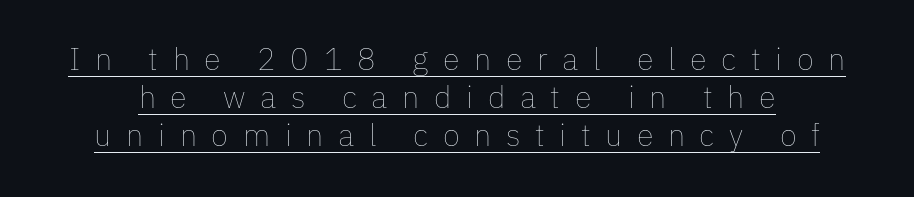
Q: Is the text bold? A: No.
Q: Is the text italic (slanted)? A: No, it is upright.
Q: Is the text underlined? A: Yes.
Q: Is the spacing between letters normal or unusually wide? A: Unusually wide.
Q: Width (condensed, normal, or wide)? A: Normal.
Q: Stroke contrast? A: Low.
Q: x-height? A: Medium.
Q: Monospaced? A: No.
